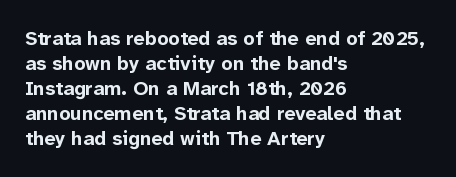
The image shows 20 px bold type, upright; set left-aligned, normal line spacing (1.25x), normal letter spacing, not underlined.
